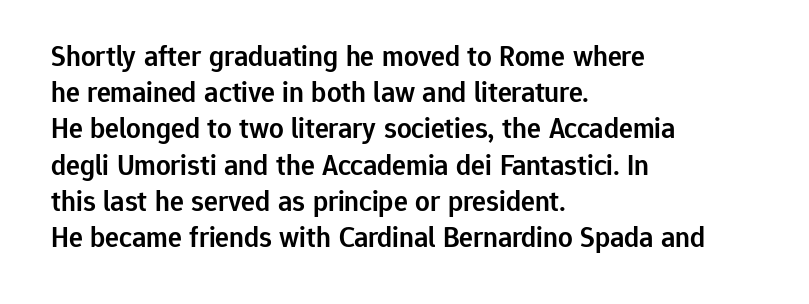
{"serif": "no", "italic": "no", "bold": "semi", "weight": "semibold", "width": "normal", "stroke_contrast": "low", "x_height": "medium", "monospaced": "no", "underline": "no", "align": "left", "line_spacing": "normal", "line_spacing_ratio": 1.25, "letter_spacing": "normal", "letter_spacing_em": 0.0, "glyph_px": 29}
